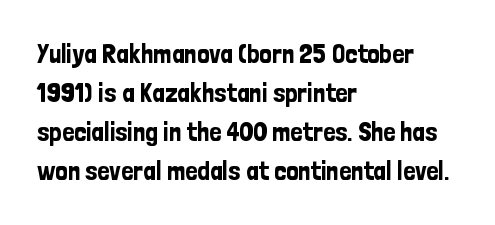
Evenly set lines give the paragraph a standard silhouette. What stands out about the letter spacing? Nothing — it is the standard amount. Glance below the letters and you will spot only blank space. The compositor pushed each line to the left boundary. The axis of the letterforms is exactly vertical.
